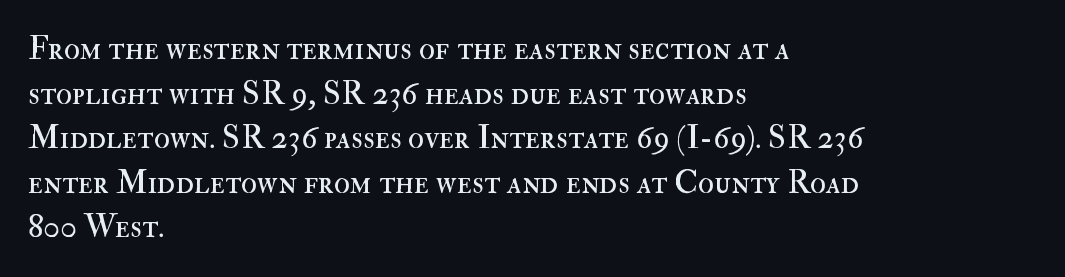
Q: Is the text bold? A: No.
Q: Is the text italic (slanted)? A: No, it is upright.
Q: Is the text underlined? A: No.
Q: How is the paragraph aligned? A: Left-aligned.
Q: Is the spacing between letters normal or unusually wide? A: Normal.
Q: Is the spacing between lines tight, normal or loose? A: Normal.
Q: Width (condensed, normal, or wide)? A: Normal.
Q: Stroke contrast? A: High.
Q: x-height? A: Small.
Q: Monospaced? A: No.
